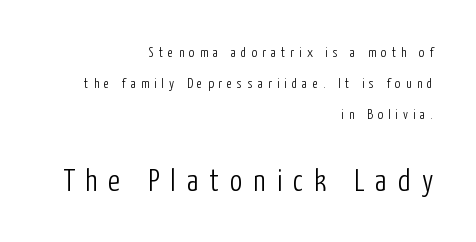
I'd call this a sans setting — the letters go barefoot. Varying glyph widths throughout — classic text-font behaviour. Inter-character spacing is expanded well beyond the font's built-in metrics. Compared with a flush-left layout, this one pins lines to the opposite, right side.
